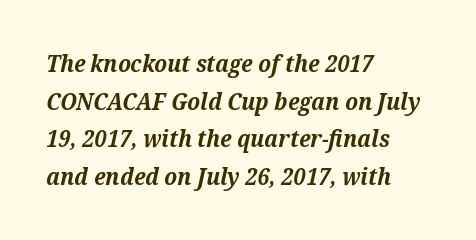
You'd pick this weight for a headline — it's a proper bold. Type without underlining. Horizontal alignment here is leftward, the default for most running prose. The face used here is rendered with its standard letterfit. The space between consecutive lines is moderate.
